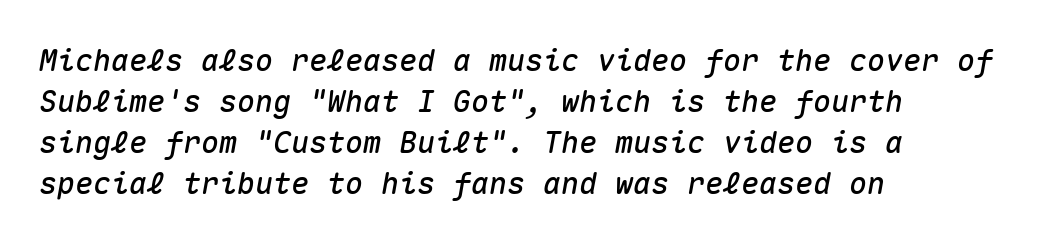
The image shows 30 px text type, italic (leaning right), monospaced; set left-aligned, normal line spacing (1.37x), normal letter spacing, not underlined; medium stroke contrast and a medium x-height.
